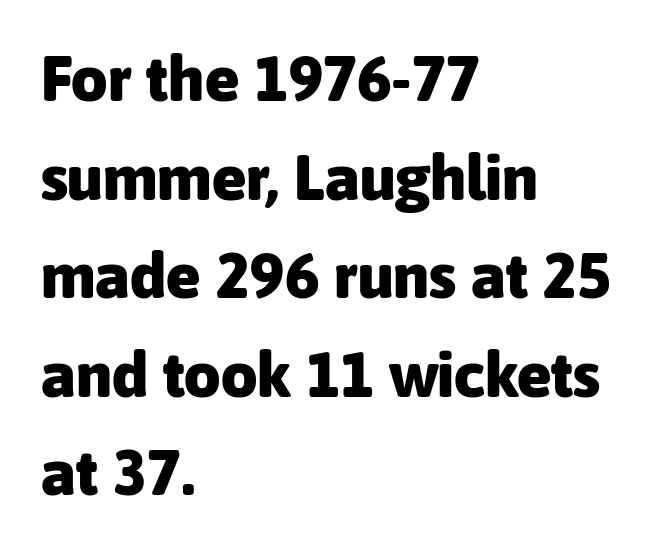
Compared with an ordinary text face, these strokes are far heavier — a full bold. You can tell it's not italic because the verticals are truly vertical. Tracking value appears to be zero — textbook default spacing. If you drew a ruler down the left edge, every line would touch it.
